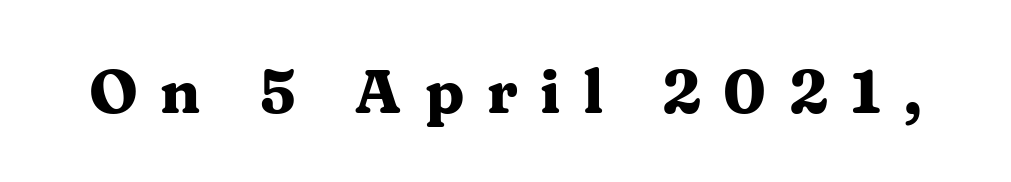
Q: Is the text bold? A: Yes.
Q: Is the text italic (slanted)? A: No, it is upright.
Q: Is the typeface a serif or a sans-serif typeface? A: Serif.
Q: Is the text underlined? A: No.
Q: Is the spacing between letters normal or unusually wide? A: Unusually wide.
Q: Width (condensed, normal, or wide)? A: Wide.
Q: Stroke contrast? A: Medium.
Q: x-height? A: Medium.
Q: Monospaced? A: No.
